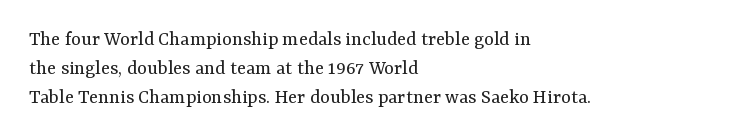
Q: Is the text bold? A: No.
Q: Is the text italic (slanted)? A: No, it is upright.
Q: Is the text underlined? A: No.
Q: How is the paragraph aligned? A: Left-aligned.
Q: Is the spacing between letters normal or unusually wide? A: Normal.
Q: Is the spacing between lines tight, normal or loose? A: Normal.
